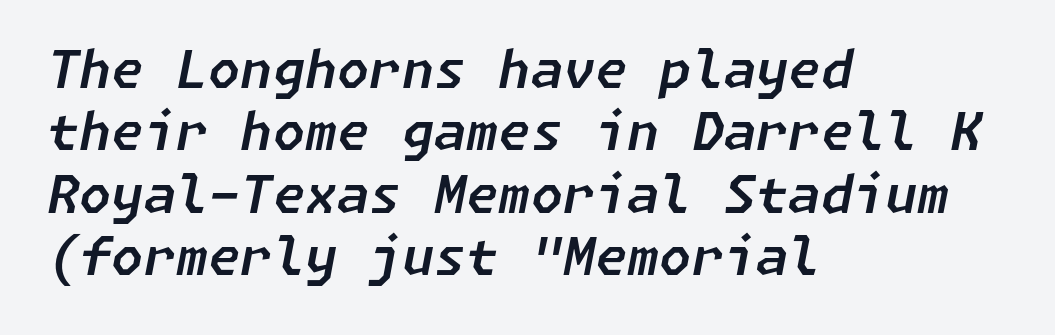
The axis of the letterforms is tilted away from vertical. Has an underline been added? It has not. All the whitespace from short lines collects on the right. Nothing unusual about the tracking: characters are spaced as the font intends.
